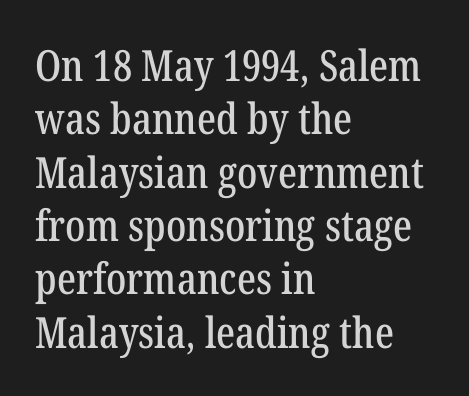
A typesetter would call this proportional, since set widths differ per character. Each letter's strokes conclude with small projecting serifs. One-word summary of the alignment: left. If you drew a line through each stem, it would be perfectly vertical. Unmarked baselines from the first word to the last.
